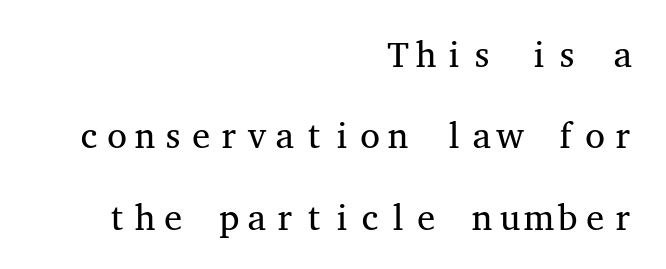
{"serif": "yes", "italic": "no", "bold": "no", "weight": "regular", "width": "wide", "stroke_contrast": "medium", "x_height": "medium", "monospaced": "yes", "underline": "no", "align": "right", "line_spacing": "loose", "line_spacing_ratio": 2.26, "letter_spacing": "normal", "letter_spacing_em": 0.0, "glyph_px": 36}
